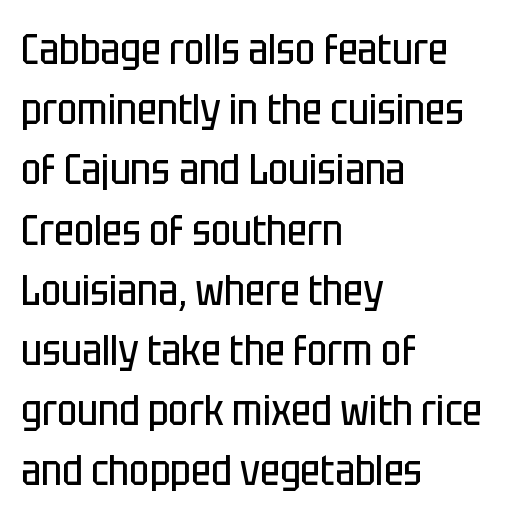
{"serif": "no", "italic": "no", "bold": "no", "weight": "regular", "width": "condensed", "stroke_contrast": "low", "x_height": "large", "monospaced": "no", "underline": "no", "align": "left", "line_spacing": "normal", "line_spacing_ratio": 1.4, "letter_spacing": "normal", "letter_spacing_em": 0.0, "glyph_px": 43}
